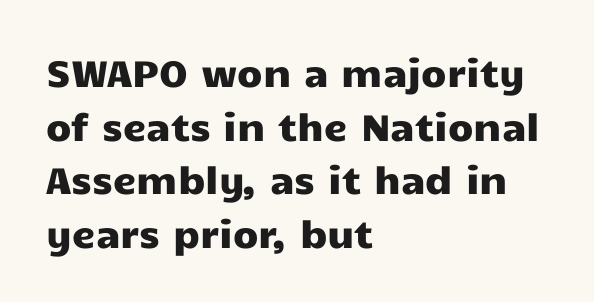
Ascenders rise straight up at ninety degrees. Looks like regular typesetting: each glyph gets only the width it needs. Only glyphs here, with clear space below each row. The ragged edge is on the right, which tells us the setting is flush left. Look at the tracking — it's just the regular setting, nothing added. I'd call this a sans setting — the letters go barefoot.
